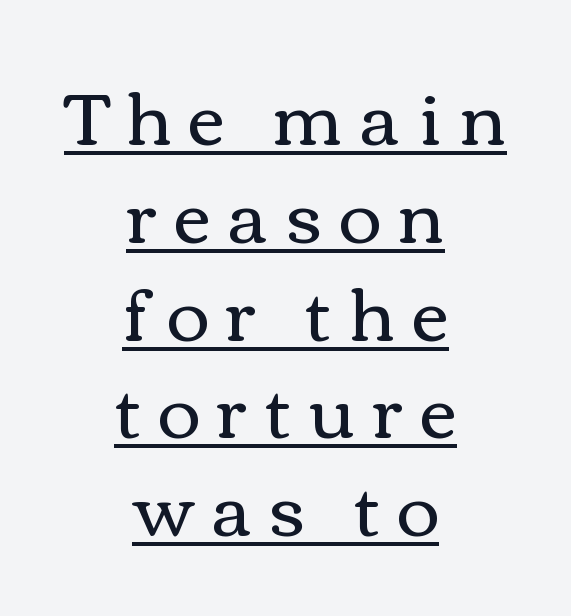
The image shows 73 px regular-weight, wide type, upright; set centered, normal line spacing (1.34x), unusually wide letter spacing (+0.24 em), underlined; medium stroke contrast and a medium x-height.
